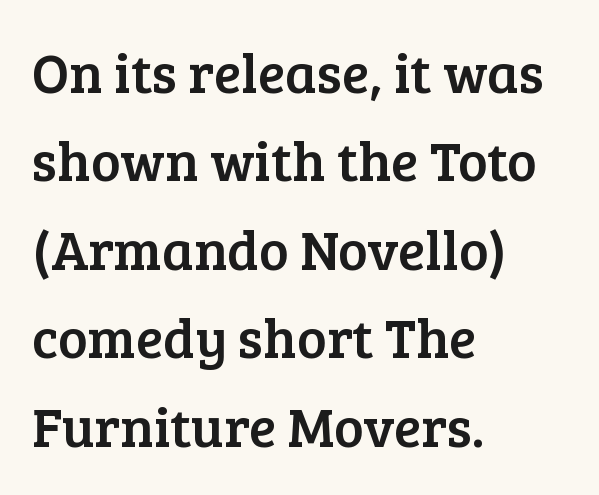
Q: Is the text italic (slanted)? A: No, it is upright.
Q: Is the typeface a serif or a sans-serif typeface? A: Serif.
Q: Is the text underlined? A: No.
Q: How is the paragraph aligned? A: Left-aligned.
Q: Is the spacing between letters normal or unusually wide? A: Normal.
Q: Is the spacing between lines tight, normal or loose? A: Normal.
Q: Width (condensed, normal, or wide)? A: Normal.
Q: Stroke contrast? A: Low.
Q: x-height? A: Medium.
Q: Monospaced? A: No.
